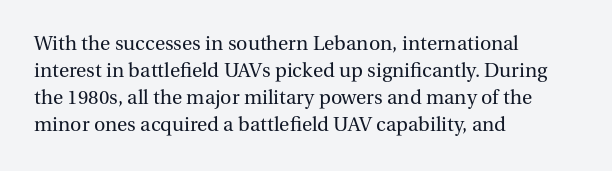
{"italic": "no", "bold": "no", "underline": "no", "align": "left", "line_spacing": "normal", "line_spacing_ratio": 1.28, "letter_spacing": "normal", "letter_spacing_em": 0.0, "glyph_px": 21}
